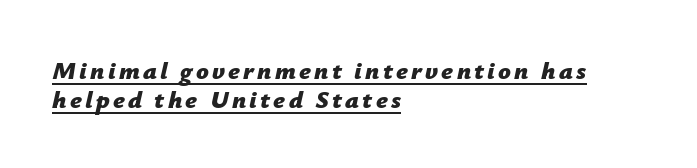
The image shows 25 px bold type, italic (leaning right); set left-aligned, tight line spacing (1.15x), underlined.
